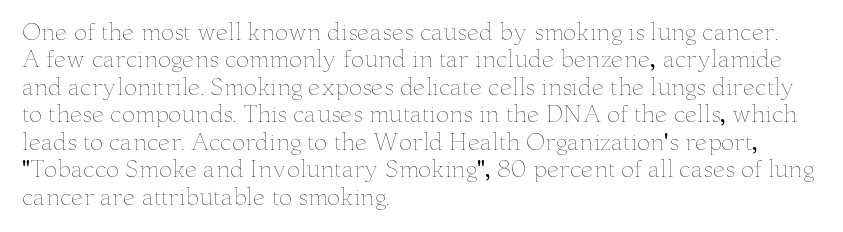
The image shows 22 px text type, upright; set left-aligned, normal line spacing (1.25x), normal letter spacing, not underlined.
